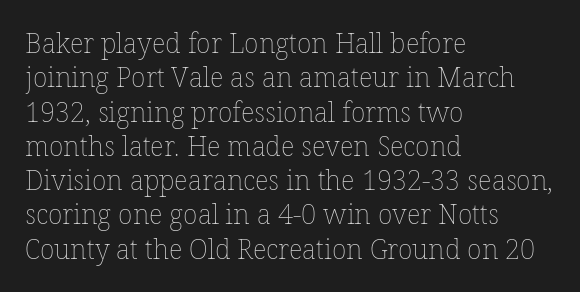
The letterforms sit at book weight or below. Honestly, the letter spacing is just normal — you wouldn't notice it. The type sits square on the baseline with zero lean. Unmarked baselines from the first word to the last. The text block is weighted toward the left margin, trailing off unevenly rightward. The designer left line spacing at the default.
